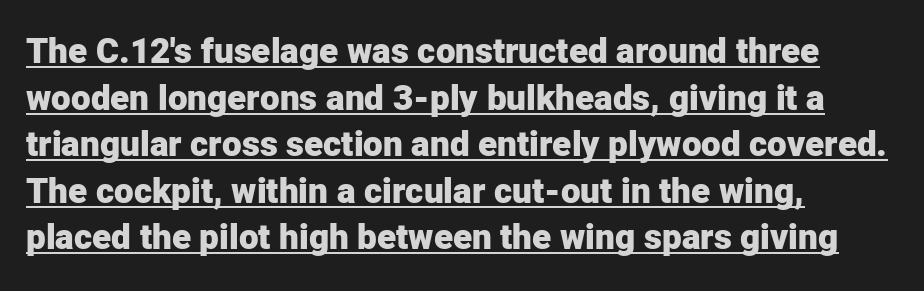
{"serif": "no", "italic": "no", "bold": "yes", "weight": "heavy", "width": "normal", "stroke_contrast": "low", "x_height": "medium", "monospaced": "no", "underline": "yes", "align": "left", "line_spacing": "normal", "line_spacing_ratio": 1.33, "letter_spacing": "normal", "letter_spacing_em": 0.0, "glyph_px": 35}
